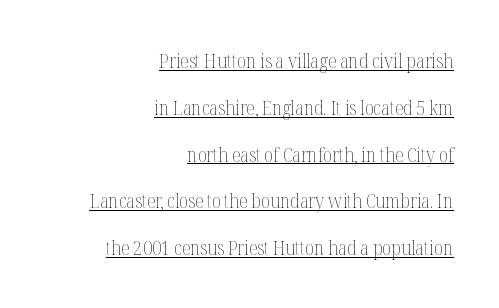
The image shows 20 px text type, upright; set right-aligned, loose line spacing (2.34x), normal letter spacing, underlined.
